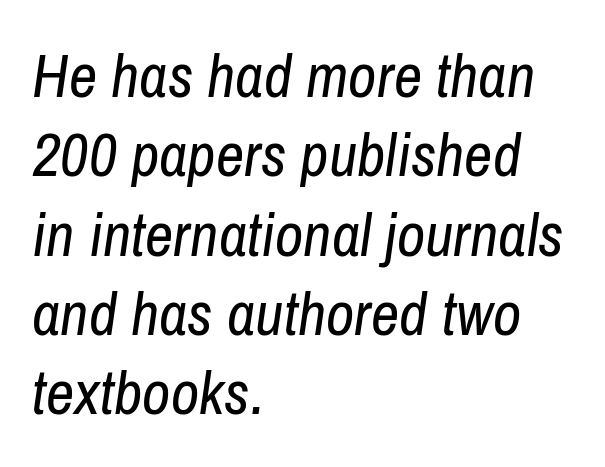
{"italic": "yes", "lean": "right", "slant_degrees": 8, "bold": "no", "weight": "regular", "width": "condensed", "stroke_contrast": "low", "x_height": "medium", "monospaced": "no", "underline": "no", "align": "left", "line_spacing": "normal", "line_spacing_ratio": 1.28, "letter_spacing": "normal", "letter_spacing_em": 0.0, "glyph_px": 62}
